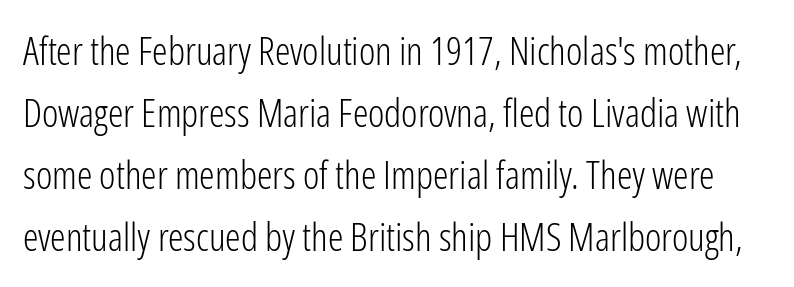
The image shows 39 px light, condensed sans-serif type, upright; set normal line spacing (1.59x), normal letter spacing, not underlined; low stroke contrast and a medium x-height.
